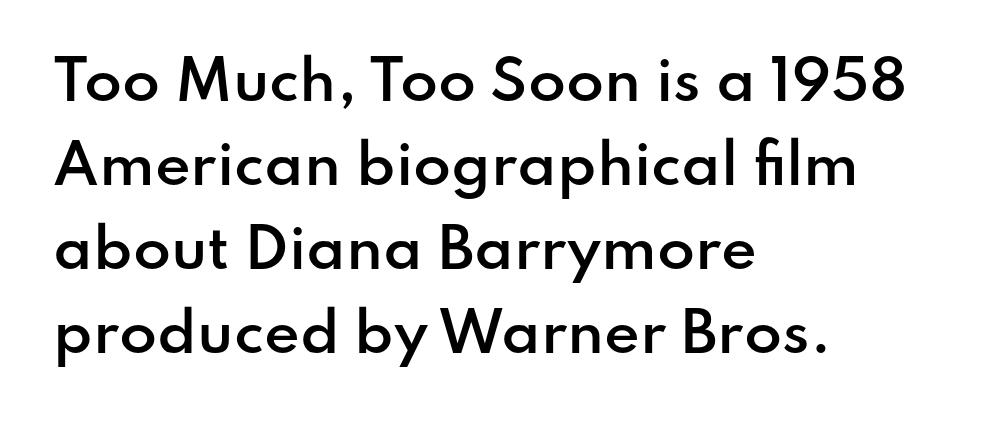
The image shows 55 px semibold sans-serif type, upright; set left-aligned, normal line spacing (1.53x), normal letter spacing, not underlined; low stroke contrast and a small x-height.
